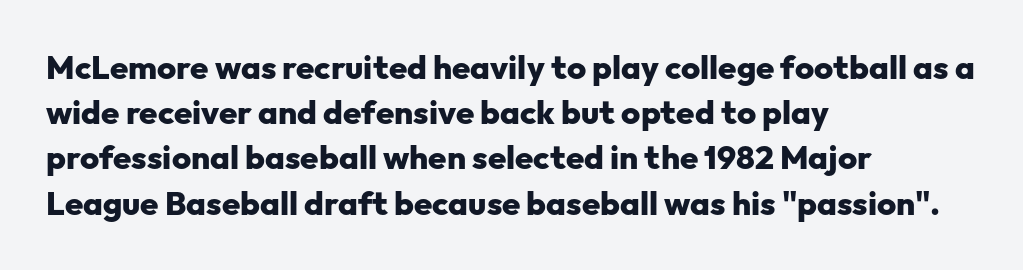
The image shows 33 px heavy sans-serif type, upright; set left-aligned, normal line spacing (1.37x), normal letter spacing, not underlined; low stroke contrast and a medium x-height.
